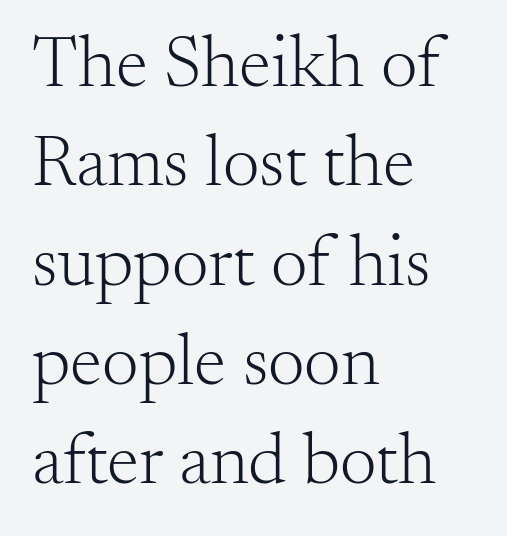
{"serif": "yes", "italic": "no", "bold": "no", "weight": "light", "width": "normal", "stroke_contrast": "medium", "x_height": "small", "monospaced": "no", "underline": "no", "align": "left", "line_spacing": "normal", "line_spacing_ratio": 1.36, "letter_spacing": "normal", "letter_spacing_em": 0.0, "glyph_px": 73}
